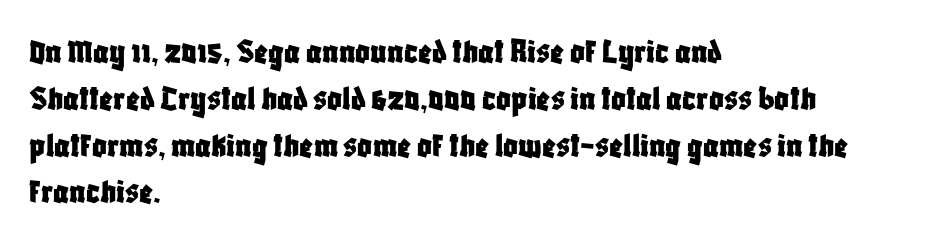
{"serif": "no", "italic": "no", "width": "condensed", "stroke_contrast": "low", "x_height": "large", "monospaced": "no", "underline": "no", "align": "left", "line_spacing": "normal", "line_spacing_ratio": 1.3, "letter_spacing": "normal", "letter_spacing_em": 0.0, "glyph_px": 36}
